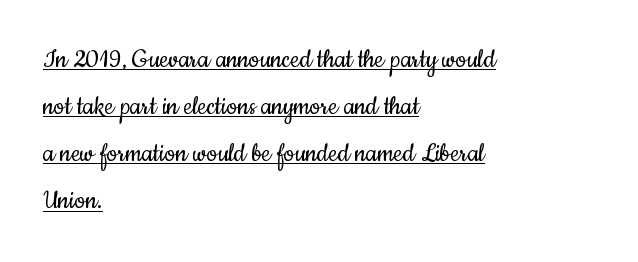
The image shows 30 px regular-weight, condensed sans-serif type; set left-aligned, normal line spacing (1.57x), normal letter spacing, underlined; low stroke contrast and a small x-height.
